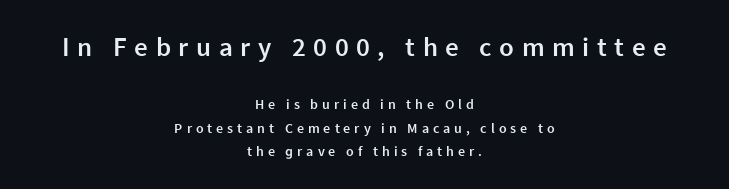
The image shows 27 px text type, upright; set centered, normal line spacing (1.66x), unusually wide letter spacing (+0.28 em), not underlined; the first (top) block is 1.93x larger.
